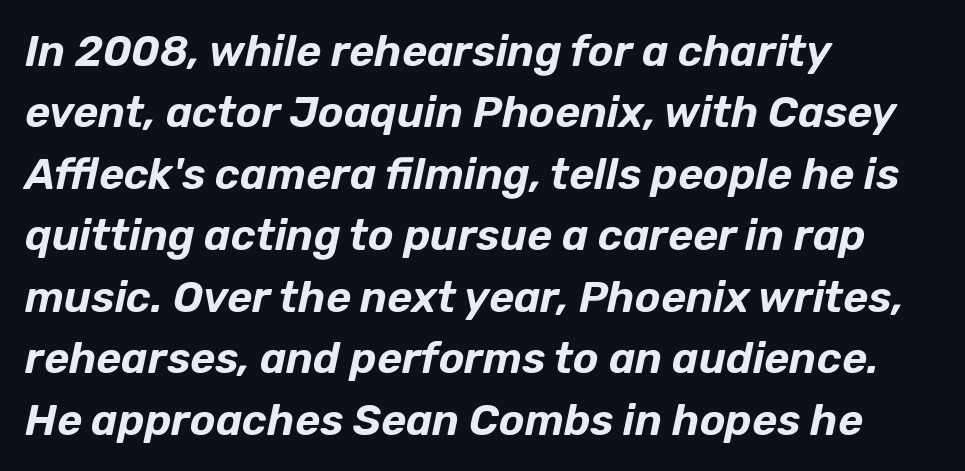
The image shows 43 px text type, italic (leaning right); set left-aligned, normal line spacing (1.43x), normal letter spacing, not underlined; low stroke contrast and a medium x-height.
